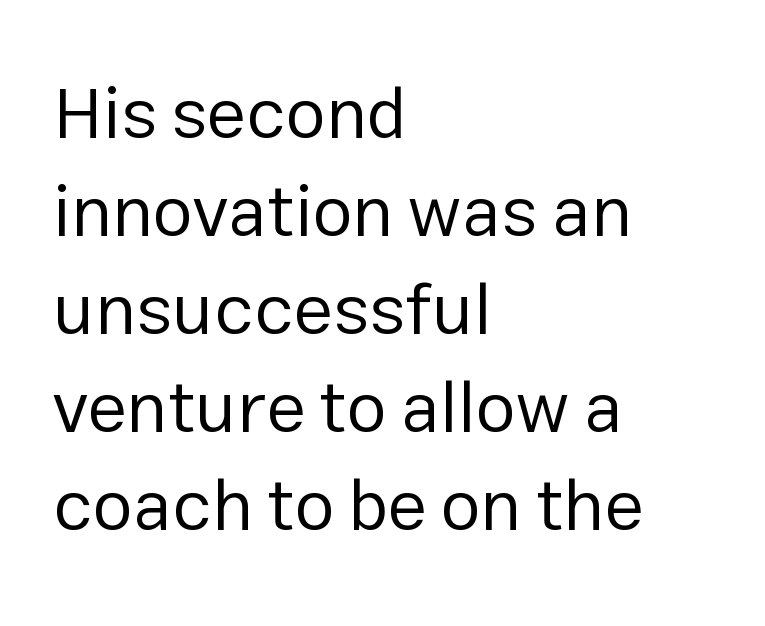
{"serif": "no", "italic": "no", "bold": "no", "weight": "regular", "width": "normal", "stroke_contrast": "low", "x_height": "medium", "monospaced": "no", "underline": "no", "align": "left", "line_spacing": "normal", "line_spacing_ratio": 1.36, "letter_spacing": "normal", "letter_spacing_em": 0.0, "glyph_px": 72}
